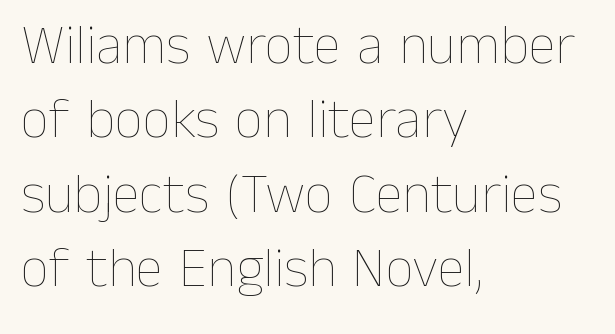
Casual observation: everything's shoved over to the left. The rows are spaced the way most documents space them. Check the space under the baseline: it is left empty. Weight: not bold — regular or lighter. In terms of letterspacing, this is plain default setting.
